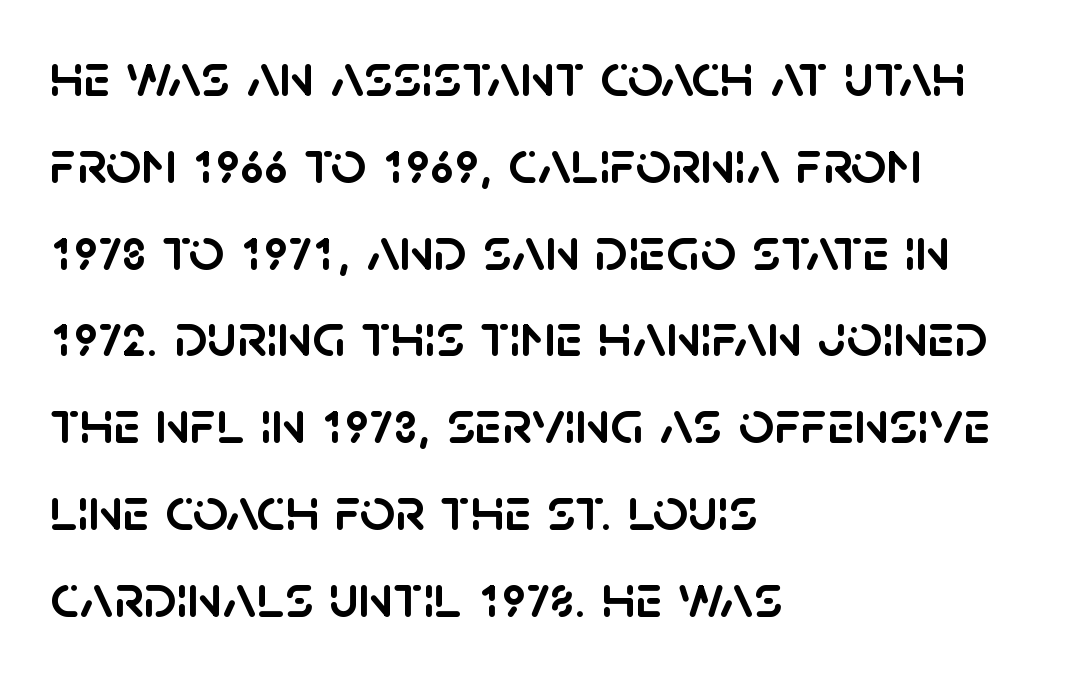
A typesetter would call this zero additional tracking. A sans-serif font was chosen for this passage. The rag falls on the right side of this text block. Think of a printed novel: that variable character pitch is what you see here. The axis of the letterforms is exactly vertical.
